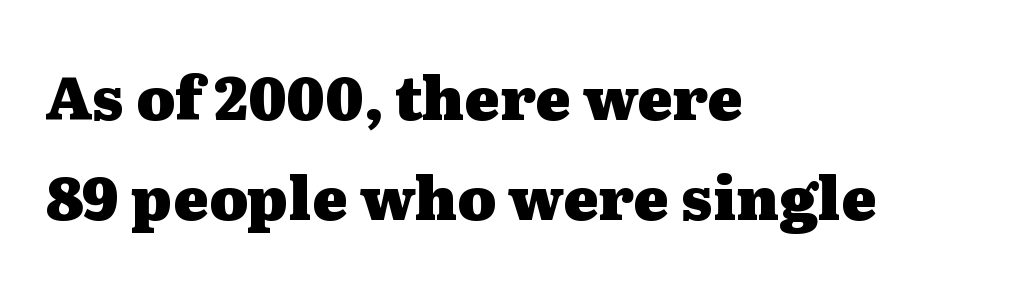
The image shows 59 px heavy, wide serif type, upright; set left-aligned, normal line spacing (1.69x), normal letter spacing, not underlined; medium stroke contrast and a medium x-height.
